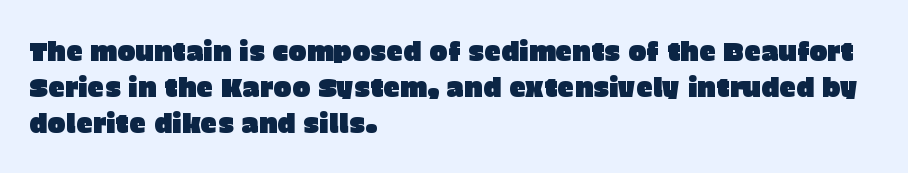
{"italic": "no", "underline": "no", "align": "left", "line_spacing": "normal", "line_spacing_ratio": 1.34, "letter_spacing": "normal", "letter_spacing_em": 0.0, "glyph_px": 27}
